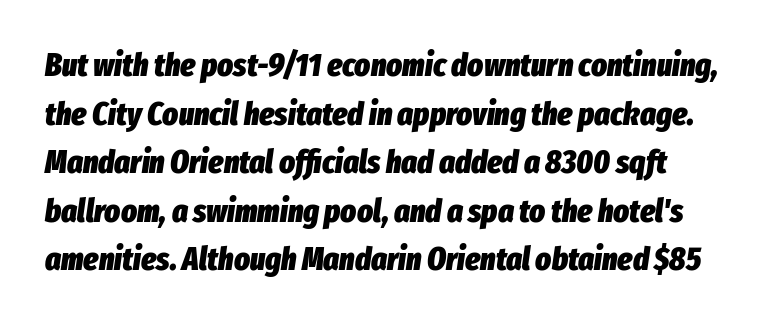
Q: Is the text bold? A: Yes.
Q: Is the text italic (slanted)? A: Yes, it leans right by about 8 degrees.
Q: Is the text underlined? A: No.
Q: Is the spacing between letters normal or unusually wide? A: Normal.
Q: Is the spacing between lines tight, normal or loose? A: Normal.
Q: Width (condensed, normal, or wide)? A: Condensed.
Q: Stroke contrast? A: Low.
Q: x-height? A: Medium.
Q: Monospaced? A: No.
